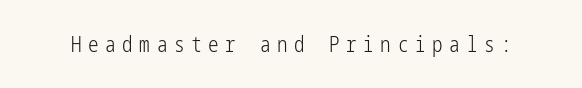
Inter-character spacing is expanded well beyond the font's built-in metrics. Nothing heavy about these letters — not bold at all. Descenders are the only things crossing below the line. Ascenders rise straight up at ninety degrees.
